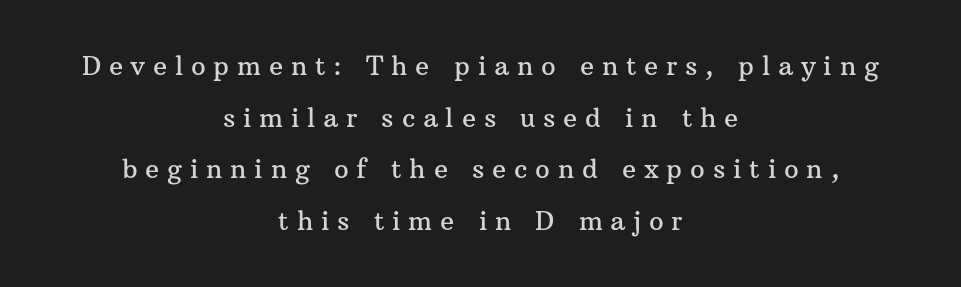
Q: Is the text italic (slanted)? A: No, it is upright.
Q: Is the text underlined? A: No.
Q: How is the paragraph aligned? A: Centered.
Q: Is the spacing between letters normal or unusually wide? A: Unusually wide.
Q: Is the spacing between lines tight, normal or loose? A: Loose.
